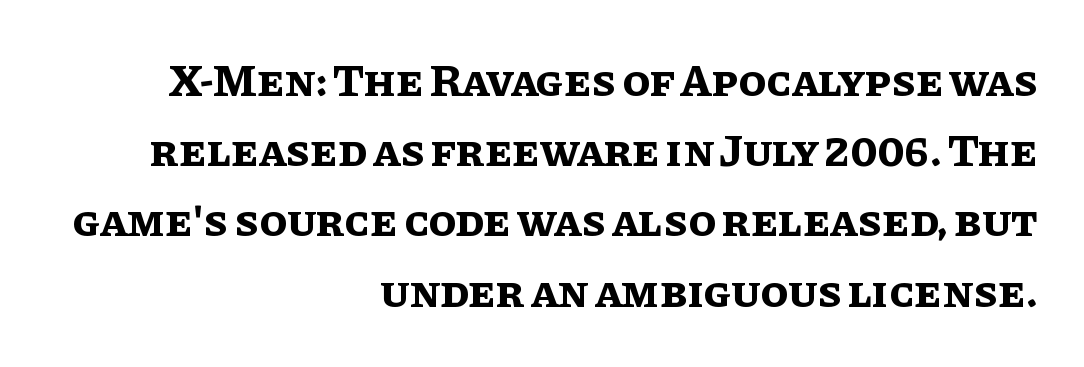
{"italic": "no", "bold": "yes", "weight": "bold", "width": "normal", "stroke_contrast": "low", "x_height": "large", "monospaced": "no", "underline": "no", "align": "right", "line_spacing": "normal", "line_spacing_ratio": 1.56, "letter_spacing": "normal", "letter_spacing_em": 0.0, "glyph_px": 45}
